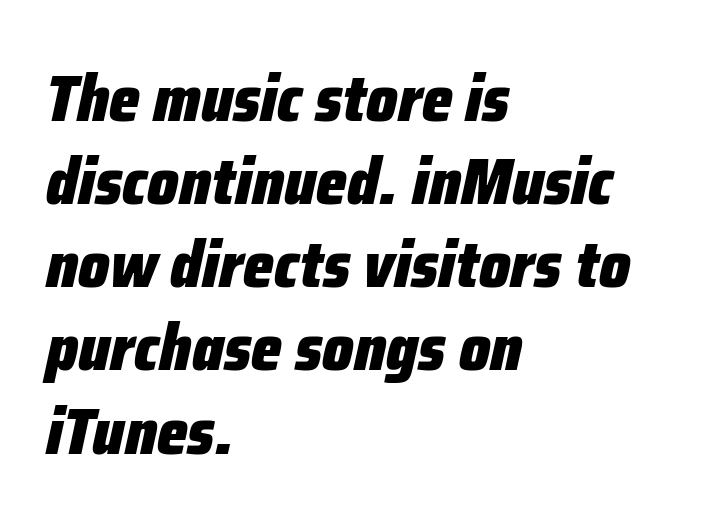
Q: Is the text bold? A: Yes.
Q: Is the text italic (slanted)? A: Yes, it leans right by about 12 degrees.
Q: Is the text underlined? A: No.
Q: How is the paragraph aligned? A: Left-aligned.
Q: Is the spacing between letters normal or unusually wide? A: Normal.
Q: Is the spacing between lines tight, normal or loose? A: Normal.
Q: Width (condensed, normal, or wide)? A: Condensed.
Q: Stroke contrast? A: Low.
Q: x-height? A: Medium.
Q: Monospaced? A: No.
